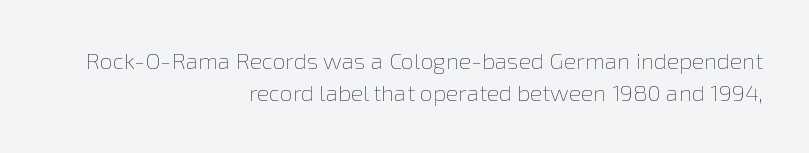
{"italic": "no", "bold": "no", "underline": "no", "align": "right", "line_spacing": "normal", "line_spacing_ratio": 1.4, "letter_spacing": "normal", "letter_spacing_em": 0.0, "glyph_px": 23}
